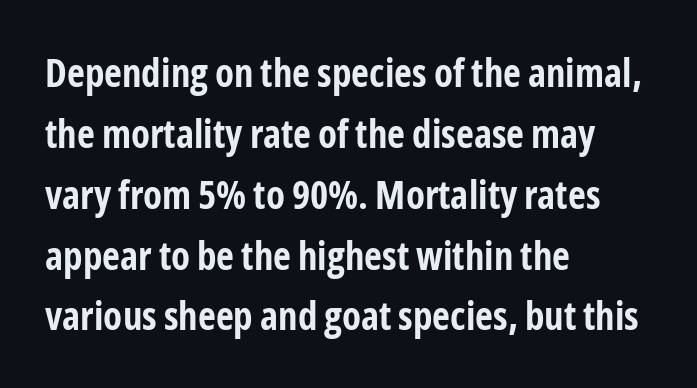
{"serif": "no", "italic": "no", "bold": "yes", "weight": "bold", "width": "condensed", "stroke_contrast": "low", "x_height": "medium", "monospaced": "no", "underline": "no", "align": "left", "line_spacing": "normal", "line_spacing_ratio": 1.56, "letter_spacing": "normal", "letter_spacing_em": 0.0, "glyph_px": 39}
